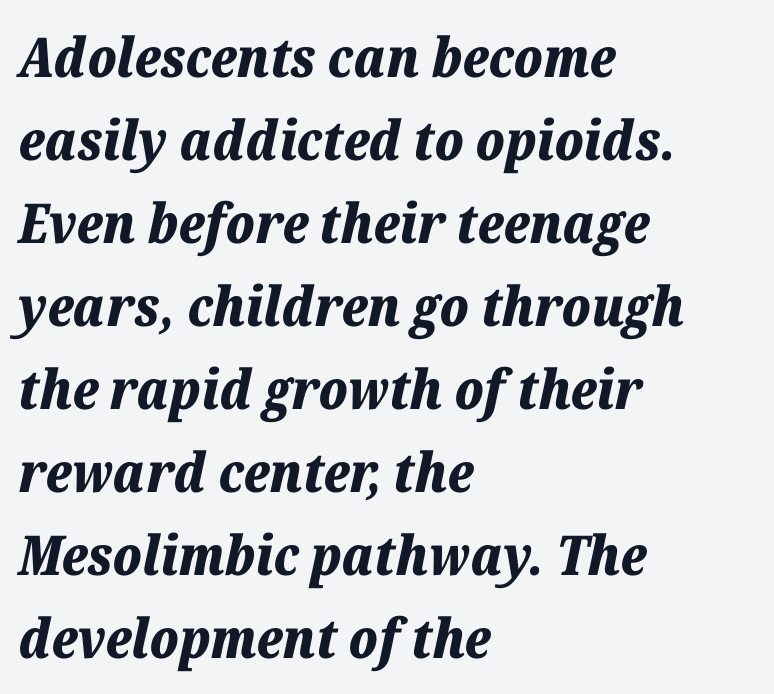
A typesetter would call this leading conventional body-copy spacing. The rendering anchors every line to the left-hand side. Caption: standard tracking, unaltered. An italicized treatment has been applied to the whole sample. Chunky letters — that's bold for sure. Clear beneath every line of the passage.
